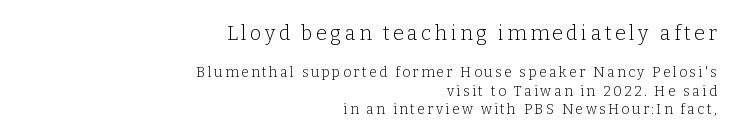
Q: Is the text bold? A: No.
Q: Is the text italic (slanted)? A: No, it is upright.
Q: Is the text underlined? A: No.
Q: How is the paragraph aligned? A: Right-aligned.
Q: Is the spacing between lines tight, normal or loose? A: Normal.
Q: Which block of text is set in a larger size, the first (top) or the second (bottom)? A: The first (top) one.
